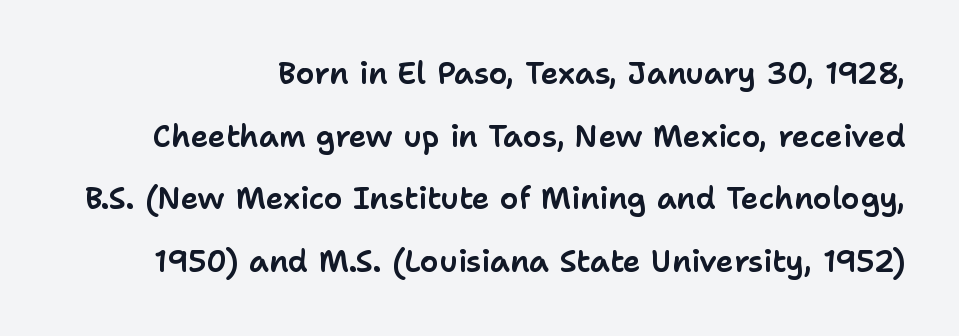
Nothing unusual about the tracking: characters are spaced as the font intends. In CSS terms this would be text-align: right. The font family rendered here belongs to the sans-serif group. The strip under each line holds only bare page. If you drew a line through each stem, it would be perfectly vertical. Reading down the column, the eye jumps a long way to each next line.
